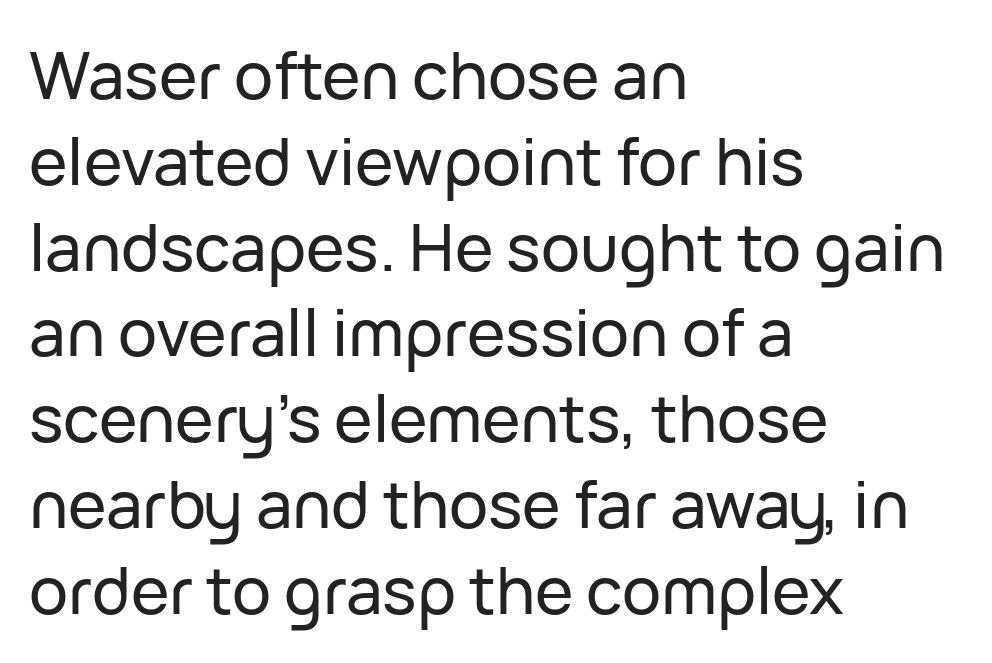
{"serif": "no", "italic": "no", "width": "normal", "stroke_contrast": "low", "x_height": "medium", "monospaced": "no", "underline": "no", "align": "left", "line_spacing": "normal", "line_spacing_ratio": 1.32, "letter_spacing": "normal", "letter_spacing_em": 0.0, "glyph_px": 65}
